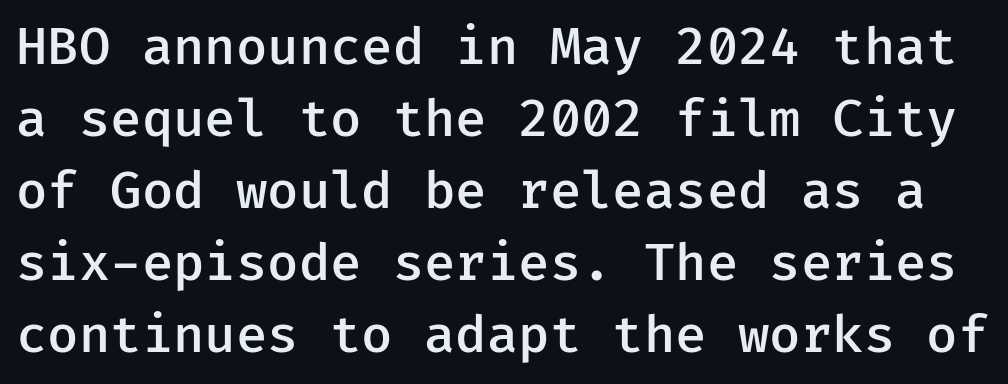
{"serif": "no", "italic": "no", "bold": "semi", "weight": "semibold", "width": "normal", "stroke_contrast": "low", "x_height": "medium", "monospaced": "yes", "underline": "no", "line_spacing": "normal", "line_spacing_ratio": 1.41, "letter_spacing": "normal", "letter_spacing_em": 0.0, "glyph_px": 51}
